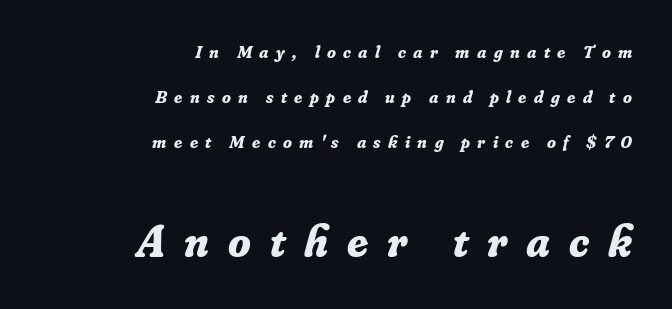
The image shows 46 px bold serif type, italic (leaning right); set right-aligned, loose line spacing (2.5x), unusually wide letter spacing (+0.41 em), not underlined; the second (bottom) block is 2.56x larger; low stroke contrast and a small x-height.
